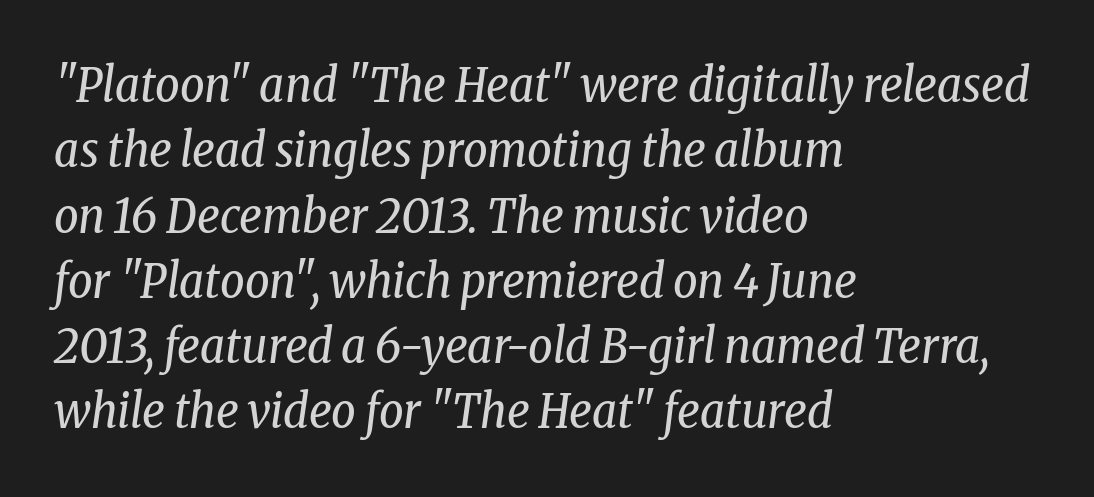
Q: Is the text bold? A: No.
Q: Is the text italic (slanted)? A: Yes, it leans right by about 8 degrees.
Q: Is the typeface a serif or a sans-serif typeface? A: Serif.
Q: Is the text underlined? A: No.
Q: How is the paragraph aligned? A: Left-aligned.
Q: Is the spacing between letters normal or unusually wide? A: Normal.
Q: Is the spacing between lines tight, normal or loose? A: Normal.
Q: Width (condensed, normal, or wide)? A: Condensed.
Q: Stroke contrast? A: Low.
Q: x-height? A: Medium.
Q: Monospaced? A: No.
